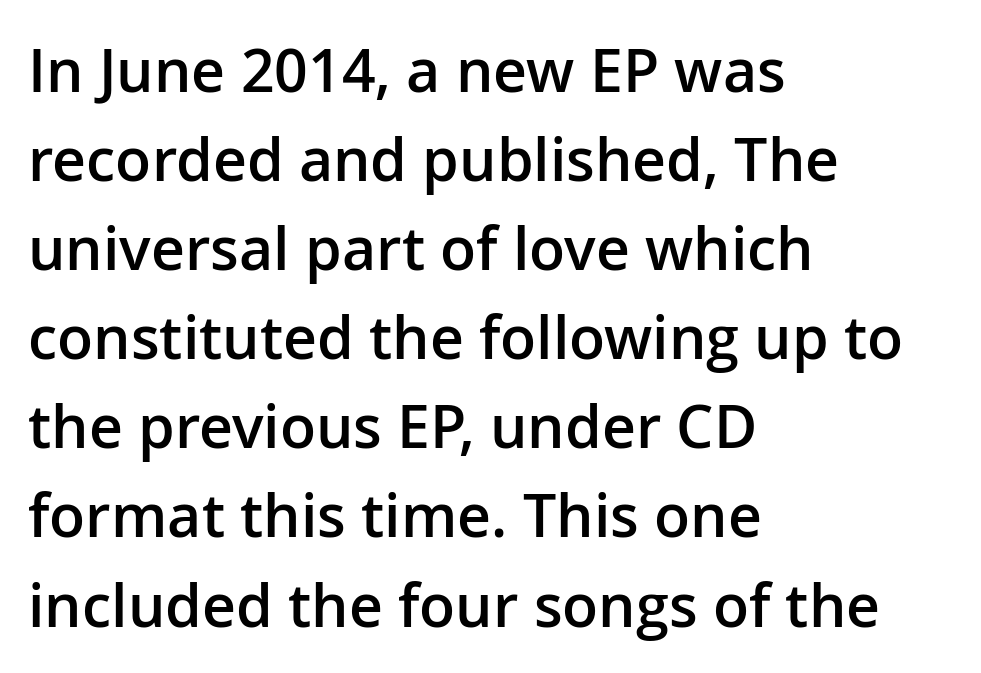
The image shows 59 px semibold sans-serif type, upright; set left-aligned, normal line spacing (1.51x), normal letter spacing, not underlined; low stroke contrast and a medium x-height.
